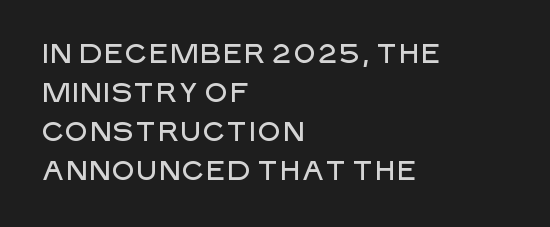
Q: Is the text italic (slanted)? A: No, it is upright.
Q: Is the text underlined? A: No.
Q: How is the paragraph aligned? A: Left-aligned.
Q: Is the spacing between letters normal or unusually wide? A: Normal.
Q: Is the spacing between lines tight, normal or loose? A: Normal.
